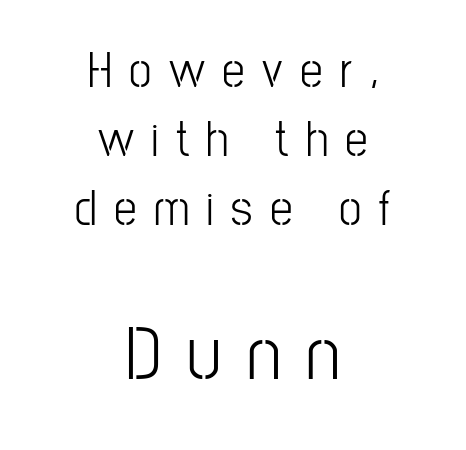
The image shows 76 px condensed sans-serif type, upright; set centered, normal line spacing (1.35x), unusually wide letter spacing (+0.34 em), not underlined; the second (bottom) block is 1.49x larger; low stroke contrast and a medium x-height.
